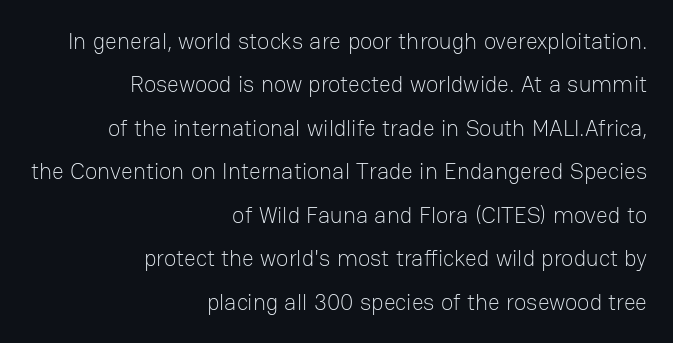
Q: Is the text bold? A: No.
Q: Is the text italic (slanted)? A: No, it is upright.
Q: Is the text underlined? A: No.
Q: How is the paragraph aligned? A: Right-aligned.
Q: Is the spacing between letters normal or unusually wide? A: Normal.
